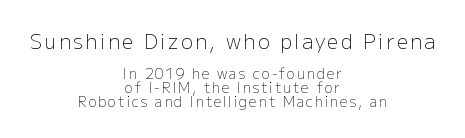
The image shows 20 px text type, upright; set centered, tight line spacing (1.03x), not underlined; the first (top) block is 1.43x larger.
